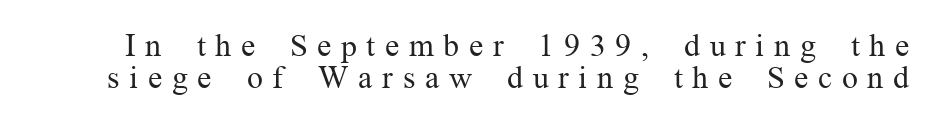
{"serif": "yes", "italic": "no", "bold": "no", "weight": "regular", "width": "normal", "stroke_contrast": "medium", "x_height": "medium", "monospaced": "no", "underline": "no", "line_spacing": "tight", "line_spacing_ratio": 0.99, "letter_spacing": "wide", "letter_spacing_em": 0.3, "glyph_px": 32}
